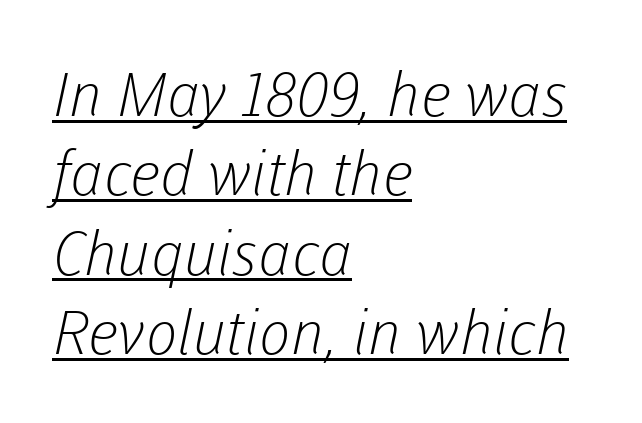
Proportional: the letters do not fall into vertical columns. Regarding serifs, this sample does without them. These lines keep a tight, regular rhythm from letter to letter. Stems here are at most as thick as an everyday book face. Reading down the block, your eye returns to a fixed left position each line. Does the leading feel generous? No, just average.
